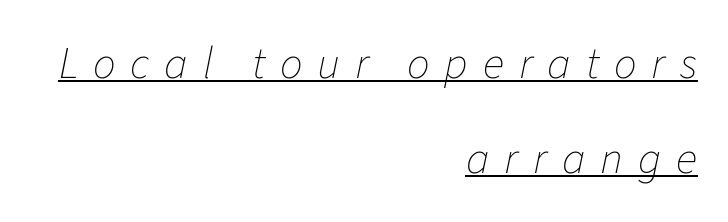
Q: Is the text bold? A: No.
Q: Is the text italic (slanted)? A: Yes, it leans right by about 11 degrees.
Q: Is the text underlined? A: Yes.
Q: How is the paragraph aligned? A: Right-aligned.
Q: Is the spacing between letters normal or unusually wide? A: Unusually wide.
Q: Is the spacing between lines tight, normal or loose? A: Loose.
Q: Width (condensed, normal, or wide)? A: Normal.
Q: Stroke contrast? A: Low.
Q: x-height? A: Medium.
Q: Monospaced? A: No.
